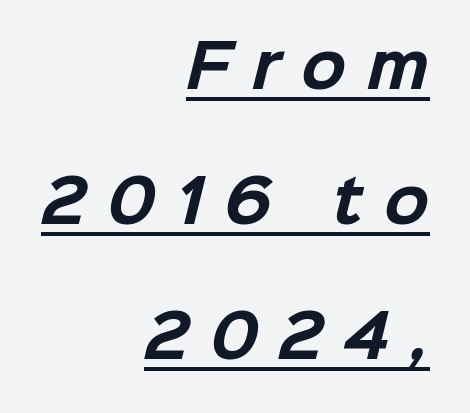
Typographic density is high because the face is bold. This sample has the flowing, uneven cadence of proportional lettering. Vertical spacing — loose. The passage shown has open, widely tracked lettering throughout.
